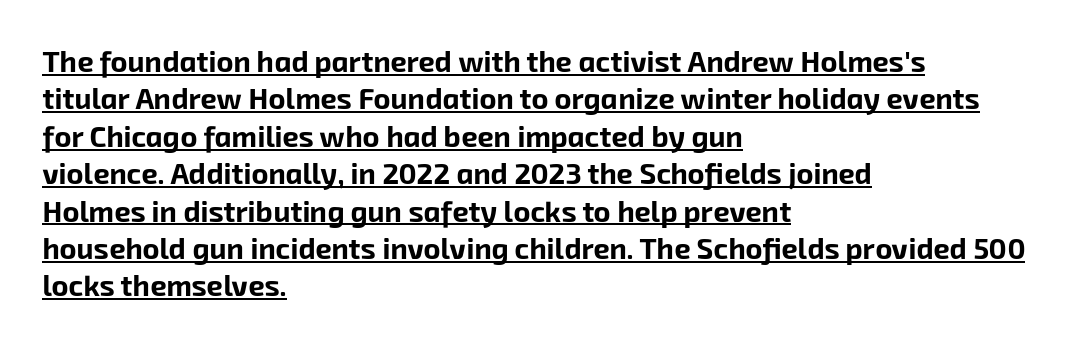
Does the weight exceed regular? Yes, all the way to bold. Is this a fixed-width face? No — the glyphs have proportional, varying widths. This sample is left-justified, so line endings fall wherever the words run out. This rendering features underlined lettering. Is the letter spacing exaggerated? No — it looks like the ordinary default.
